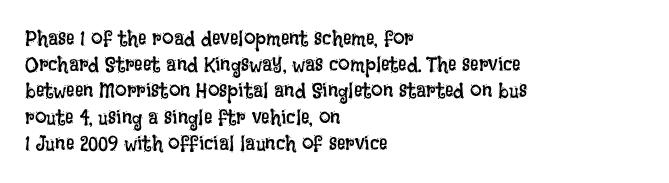
{"italic": "no", "bold": "no", "underline": "no", "align": "left", "line_spacing": "normal", "line_spacing_ratio": 1.25, "letter_spacing": "normal", "letter_spacing_em": 0.0, "glyph_px": 21}
